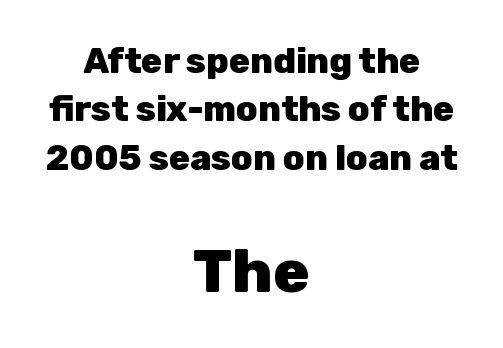
The image shows 61 px heavy sans-serif type, upright; set centered, normal line spacing (1.38x), normal letter spacing, not underlined; the second (bottom) block is 1.74x larger; low stroke contrast and a medium x-height.
